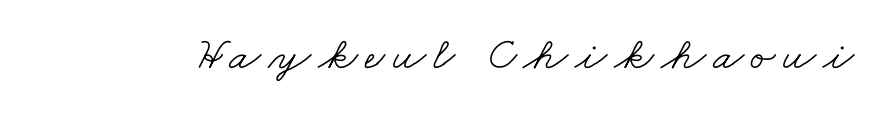
{"serif": "yes", "bold": "no", "weight": "light", "width": "wide", "stroke_contrast": "low", "x_height": "small", "monospaced": "no", "underline": "no", "glyph_px": 46}
